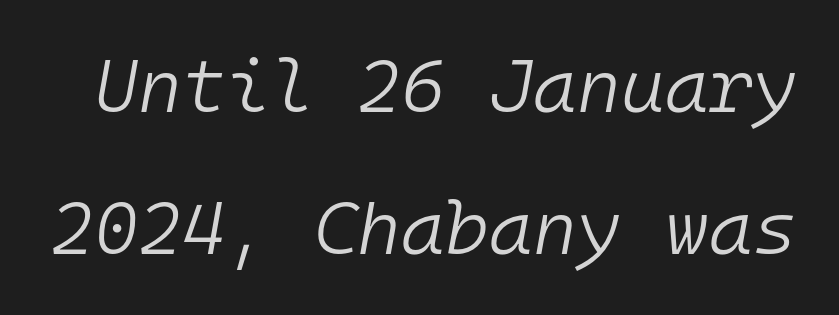
Q: Is the text bold? A: No.
Q: Is the text italic (slanted)? A: Yes, it leans right by about 10 degrees.
Q: Is the text underlined? A: No.
Q: Is the spacing between letters normal or unusually wide? A: Normal.
Q: Is the spacing between lines tight, normal or loose? A: Loose.
Q: Width (condensed, normal, or wide)? A: Normal.
Q: Stroke contrast? A: Low.
Q: x-height? A: Medium.
Q: Monospaced? A: Yes.
